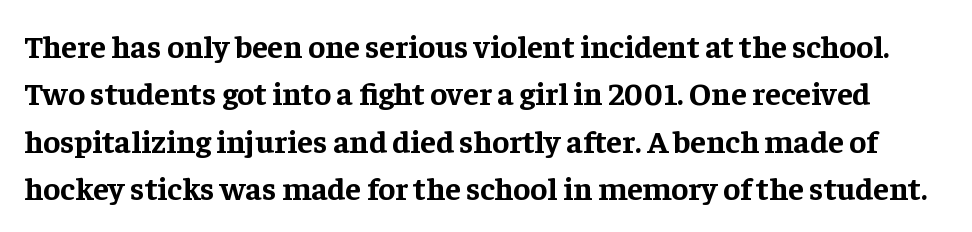
You could not count columns in this text — the font is proportionally spaced. The specimen reads as upright at a glance. Font category for this specimen: serif. Tracking value appears to be zero — textbook default spacing. Vertically, the passage feels balanced, rows spaced as you'd expect.
